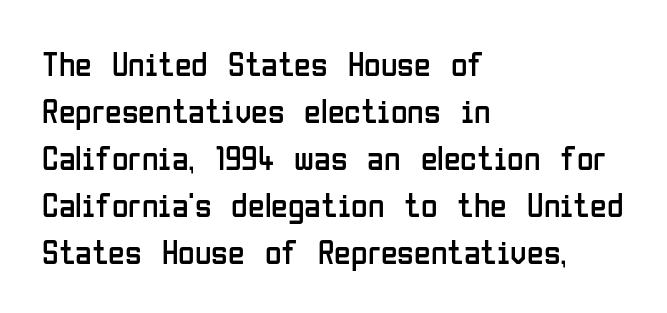
The image shows 34 px regular-weight, condensed sans-serif type, upright; set left-aligned, normal line spacing (1.38x), normal letter spacing, not underlined; low stroke contrast and a medium x-height.
